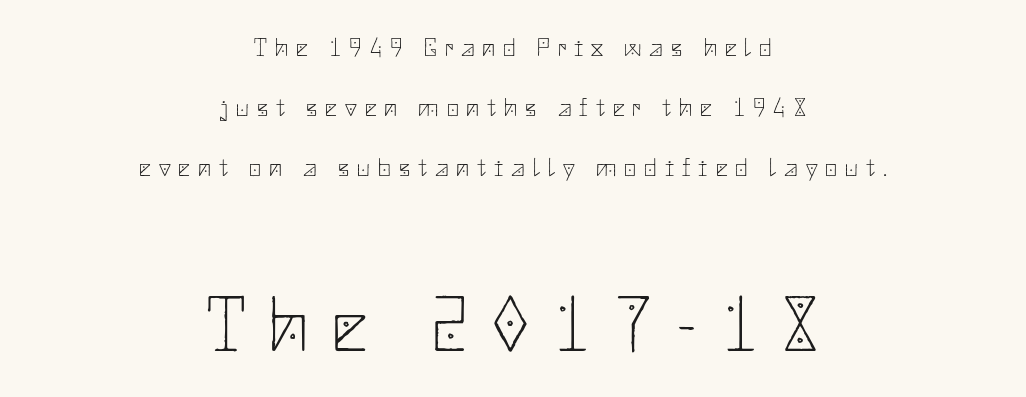
The block sitting lower on the canvas is the one with enlarged characters. One-word summary of the alignment: center. Line spacing here is loose. A light-to-regular cut is what we see here. The foot of each line stays bare and open.
